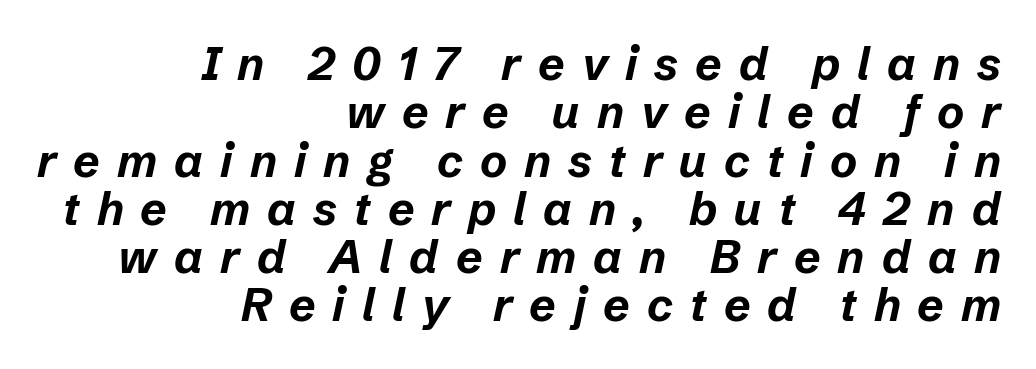
{"italic": "yes", "lean": "right", "slant_degrees": 12, "bold": "yes", "weight": "bold", "width": "normal", "stroke_contrast": "low", "x_height": "medium", "monospaced": "no", "underline": "no", "align": "right", "line_spacing": "tight", "line_spacing_ratio": 1.05, "letter_spacing": "wide", "letter_spacing_em": 0.37, "glyph_px": 46}
